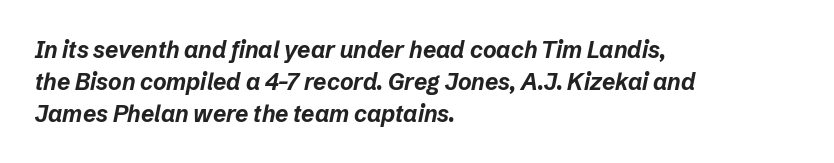
{"italic": "yes", "lean": "right", "slant_degrees": 12, "bold": "yes", "underline": "no", "align": "left", "line_spacing": "normal", "line_spacing_ratio": 1.39, "letter_spacing": "normal", "letter_spacing_em": 0.0, "glyph_px": 23}
